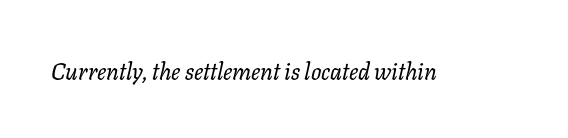
Q: Is the text bold? A: No.
Q: Is the text italic (slanted)? A: Yes, it leans right by about 11 degrees.
Q: Is the text underlined? A: No.
Q: Is the spacing between letters normal or unusually wide? A: Normal.
